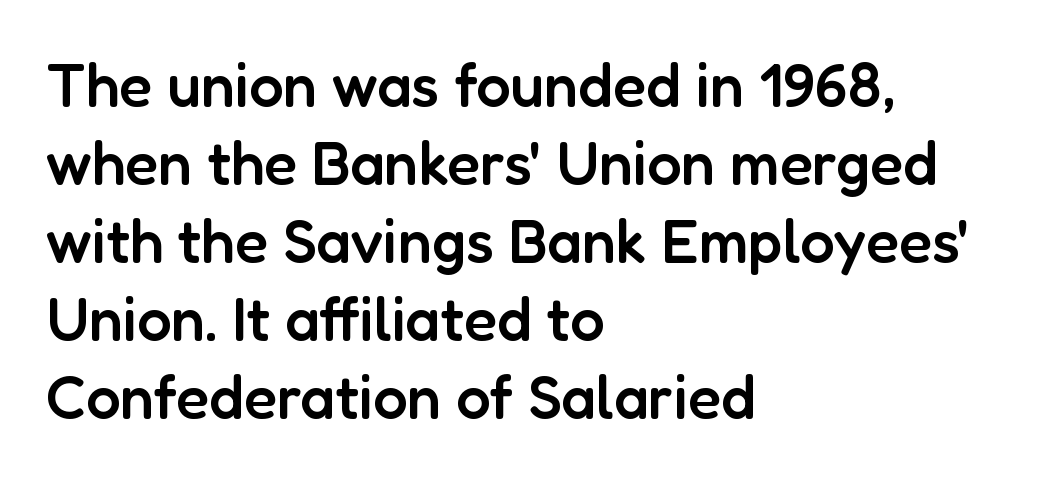
{"serif": "no", "italic": "no", "bold": "semi", "weight": "semibold", "width": "normal", "stroke_contrast": "low", "x_height": "medium", "monospaced": "no", "underline": "no", "align": "left", "line_spacing": "normal", "line_spacing_ratio": 1.28, "letter_spacing": "normal", "letter_spacing_em": 0.0, "glyph_px": 61}
